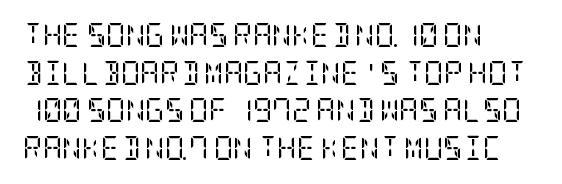
{"italic": "no", "bold": "no", "underline": "no", "align": "left", "line_spacing": "normal", "line_spacing_ratio": 1.57, "letter_spacing": "normal", "letter_spacing_em": 0.0, "glyph_px": 24}
